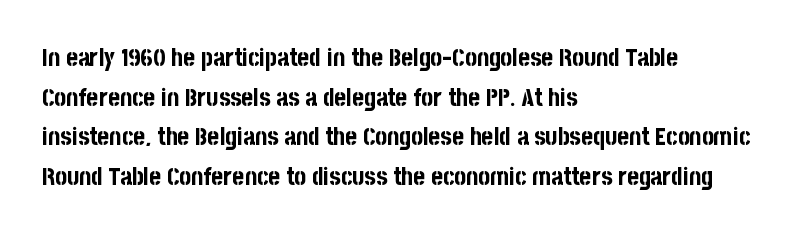
The image shows 25 px bold type, upright; set left-aligned, normal line spacing (1.59x), normal letter spacing, not underlined.
